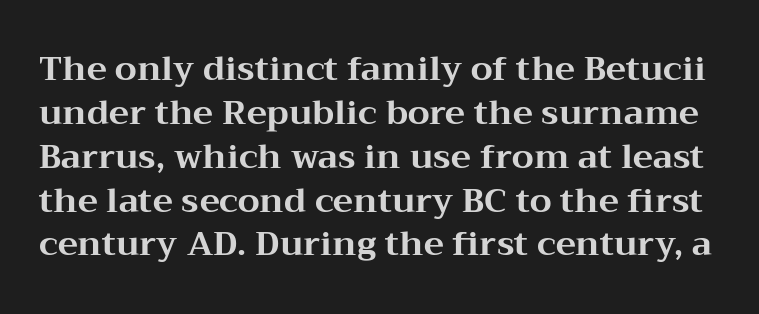
{"serif": "yes", "italic": "no", "bold": "yes", "weight": "bold", "width": "wide", "stroke_contrast": "medium", "x_height": "medium", "monospaced": "no", "underline": "no", "line_spacing": "normal", "line_spacing_ratio": 1.29, "letter_spacing": "normal", "letter_spacing_em": 0.0, "glyph_px": 34}
